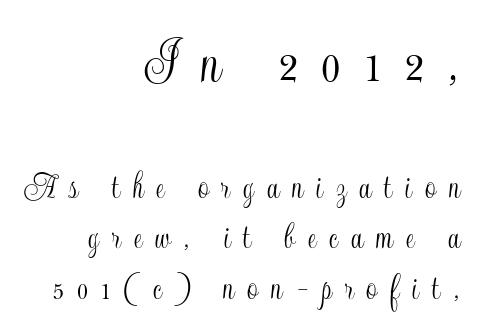
Q: Is the text italic (slanted)? A: Yes.
Q: Is the text underlined? A: No.
Q: How is the paragraph aligned? A: Right-aligned.
Q: Is the spacing between letters normal or unusually wide? A: Unusually wide.
Q: Is the spacing between lines tight, normal or loose? A: Normal.
Q: Which block of text is set in a larger size, the first (top) or the second (bottom)? A: The first (top) one.
Q: Width (condensed, normal, or wide)? A: Condensed.
Q: x-height? A: Small.
Q: Monospaced? A: No.
